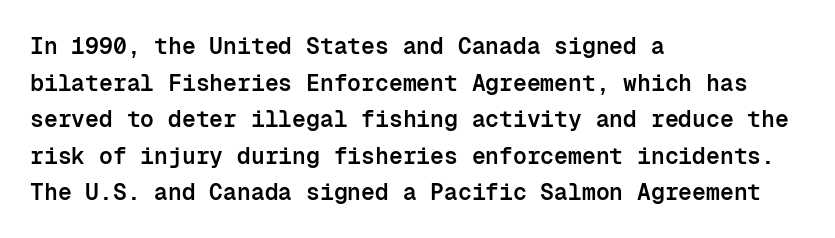
The image shows 23 px text type, upright; set left-aligned, normal line spacing (1.59x), normal letter spacing, not underlined.
